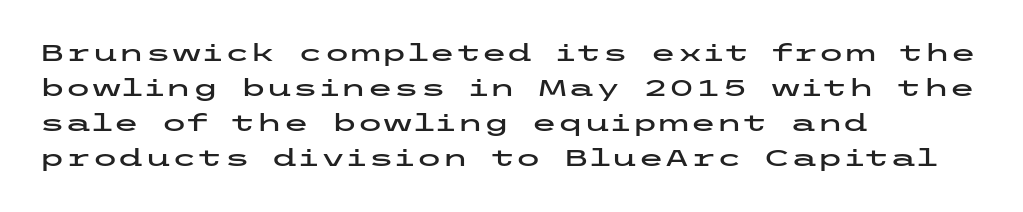
The image shows 24 px text type, upright; set left-aligned, normal line spacing (1.46x), normal letter spacing, not underlined.
